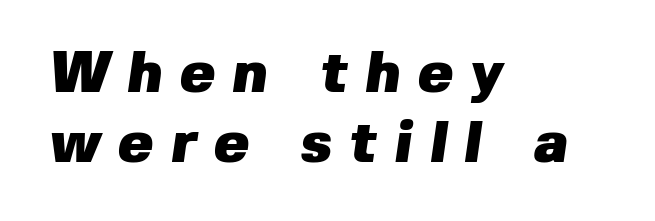
Q: Is the text bold? A: Yes.
Q: Is the typeface a serif or a sans-serif typeface? A: Sans-serif.
Q: Is the text underlined? A: No.
Q: How is the paragraph aligned? A: Left-aligned.
Q: Is the spacing between letters normal or unusually wide? A: Unusually wide.
Q: Width (condensed, normal, or wide)? A: Normal.
Q: Stroke contrast? A: Low.
Q: x-height? A: Medium.
Q: Monospaced? A: No.
